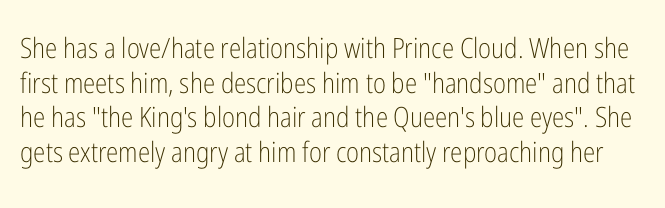
The image shows 28 px light, condensed sans-serif type, upright; set line spacing 1.24x, normal letter spacing, not underlined; low stroke contrast and a medium x-height.
